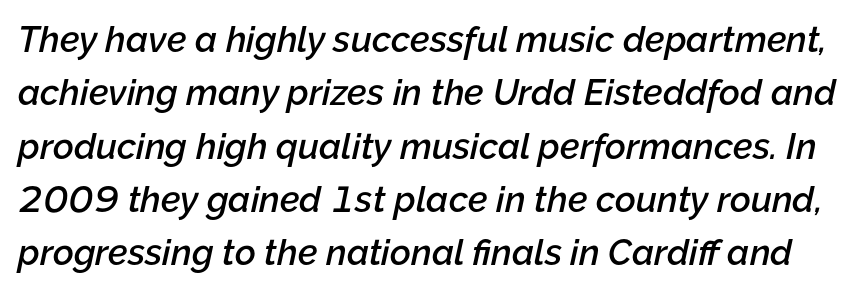
The image shows 36 px semibold type, italic (leaning right); set normal line spacing (1.48x), normal letter spacing, not underlined; low stroke contrast and a medium x-height.
